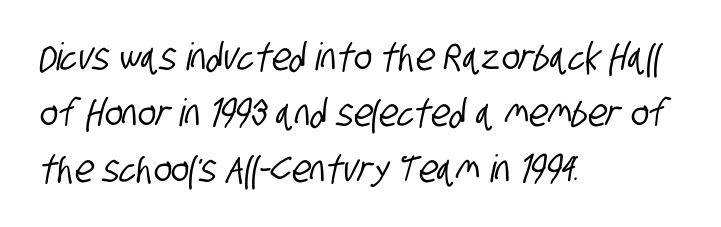
Between one letter and the next there's only the usual sliver of space. Where is the straight margin? On the left. Letterform terminals end flat and unadorned throughout the passage. Think of a printed novel: that variable character pitch is what you see here. This sample keeps an unexceptional amount of space between lines.
